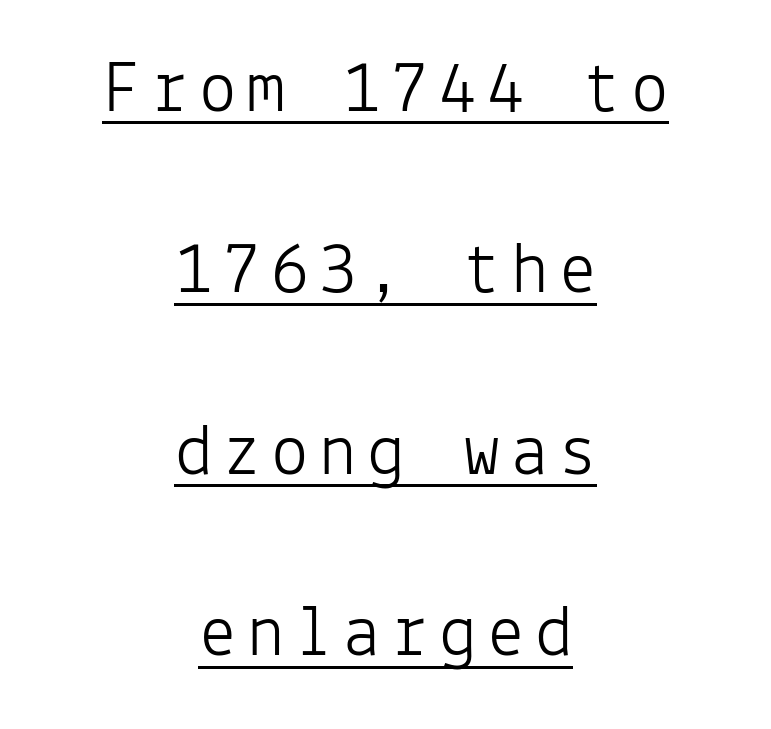
Q: Is the text bold? A: No.
Q: Is the text italic (slanted)? A: No, it is upright.
Q: Is the typeface a serif or a sans-serif typeface? A: Sans-serif.
Q: Is the text underlined? A: Yes.
Q: How is the paragraph aligned? A: Centered.
Q: Is the spacing between lines tight, normal or loose? A: Loose.
Q: Width (condensed, normal, or wide)? A: Normal.
Q: Stroke contrast? A: Low.
Q: x-height? A: Medium.
Q: Monospaced? A: Yes.
